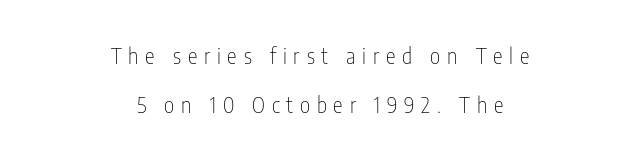
Q: Is the text bold? A: No.
Q: Is the text italic (slanted)? A: No, it is upright.
Q: Is the text underlined? A: No.
Q: How is the paragraph aligned? A: Centered.
Q: Is the spacing between letters normal or unusually wide? A: Unusually wide.
Q: Is the spacing between lines tight, normal or loose? A: Loose.
